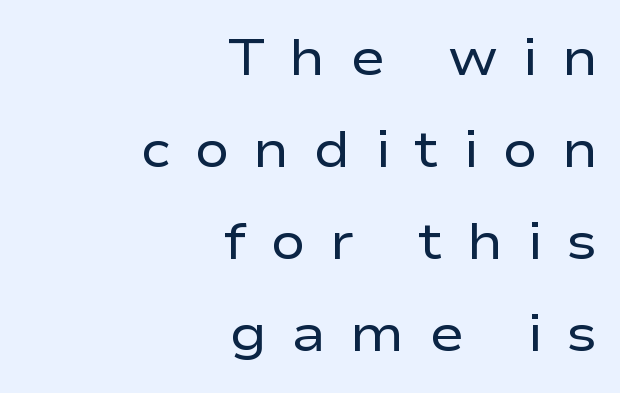
Do the letters lean? They stand straight. Someone cranked the tracking dial way up on this one. Check under the words: just untouched page. This sample has the flowing, uneven cadence of proportional lettering. Typeset ragged left — the right edge is the straight one.
